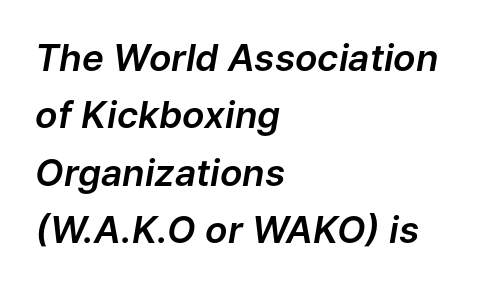
Q: Is the text italic (slanted)? A: Yes, it leans right by about 9 degrees.
Q: Is the text underlined? A: No.
Q: How is the paragraph aligned? A: Left-aligned.
Q: Is the spacing between letters normal or unusually wide? A: Normal.
Q: Is the spacing between lines tight, normal or loose? A: Normal.
Q: Width (condensed, normal, or wide)? A: Normal.
Q: Stroke contrast? A: Low.
Q: x-height? A: Medium.
Q: Monospaced? A: No.
